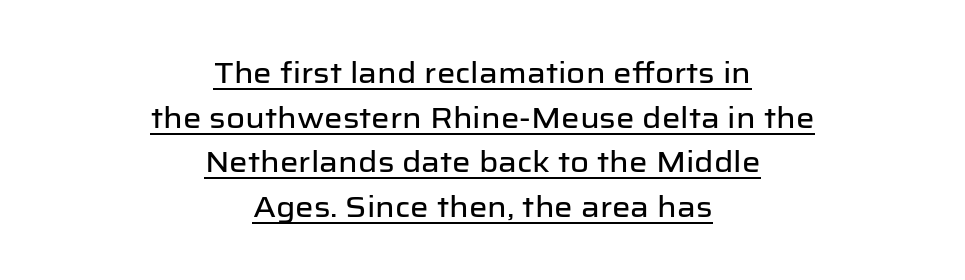
The image shows 29 px sans-serif type, upright; set centered, normal line spacing (1.54x), normal letter spacing, underlined; low stroke contrast and a medium x-height.
